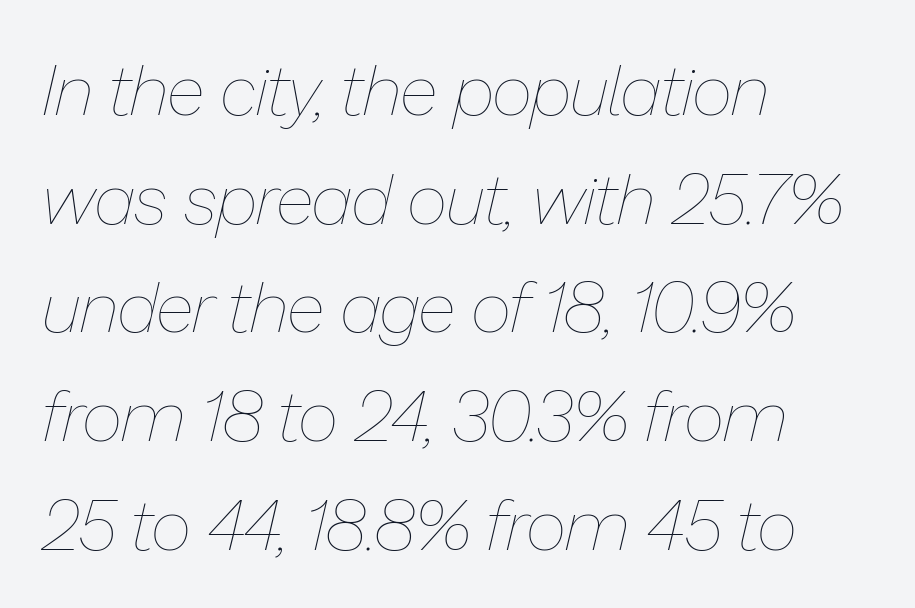
Stroke mass is kept to a normal reading level or below. A normal amount of white space separates one row of letters from the next. Character widths vary here, with narrow letters taking less room than wide ones. Does the copy run flush right? No — it runs flush left.
